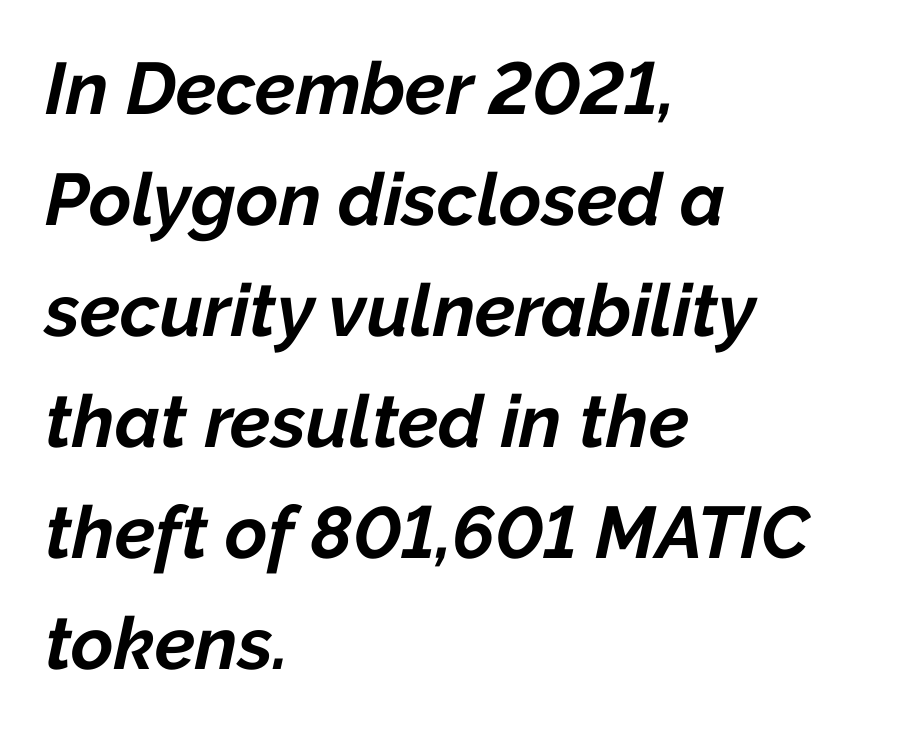
{"italic": "yes", "lean": "right", "slant_degrees": 12, "bold": "yes", "weight": "bold", "width": "normal", "stroke_contrast": "low", "x_height": "medium", "monospaced": "no", "underline": "no", "align": "left", "line_spacing": "normal", "line_spacing_ratio": 1.52, "letter_spacing": "normal", "letter_spacing_em": 0.0, "glyph_px": 73}
